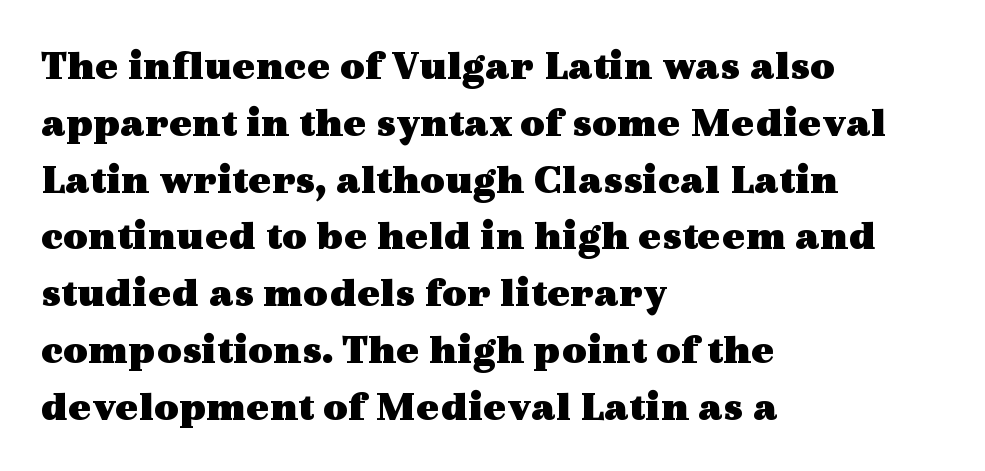
Q: Is the text bold? A: Yes.
Q: Is the text italic (slanted)? A: No, it is upright.
Q: Is the typeface a serif or a sans-serif typeface? A: Serif.
Q: Is the text underlined? A: No.
Q: How is the paragraph aligned? A: Left-aligned.
Q: Is the spacing between letters normal or unusually wide? A: Normal.
Q: Is the spacing between lines tight, normal or loose? A: Normal.
Q: Width (condensed, normal, or wide)? A: Wide.
Q: x-height? A: Medium.
Q: Monospaced? A: No.
